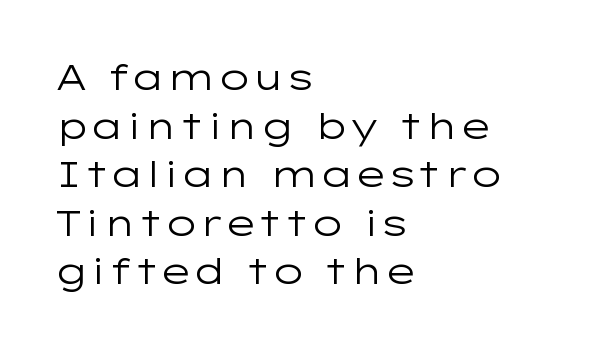
The image shows 36 px regular-weight, wide sans-serif type, upright; set left-aligned, normal line spacing (1.35x), normal letter spacing, not underlined; low stroke contrast and a medium x-height.
